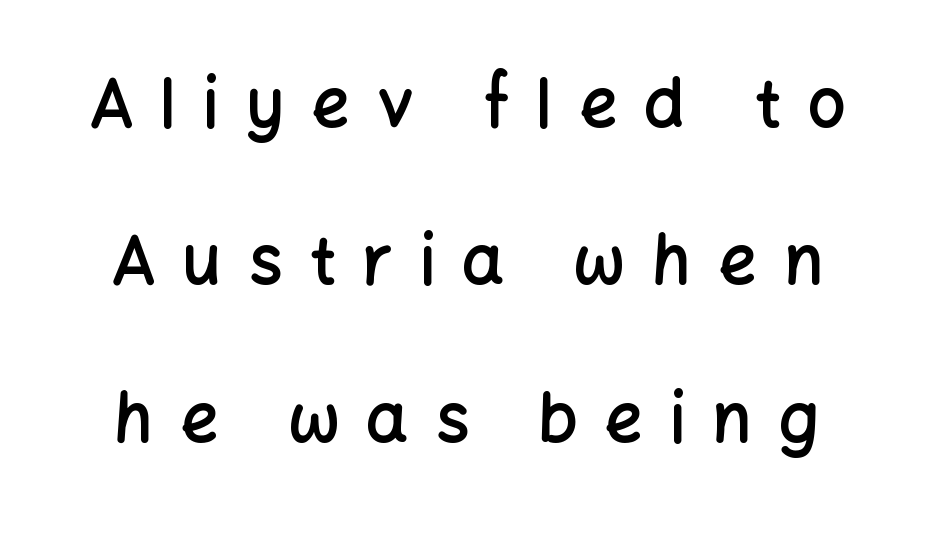
This sample uses an upright cut, with every glyph sitting square on the baseline. The passage shown is semibold, sitting just below true bold. Glance below the letters and you will spot only blank space. Each new line begins a long way beneath the previous one. Do the characters align in a grid? No, the font is proportional.
